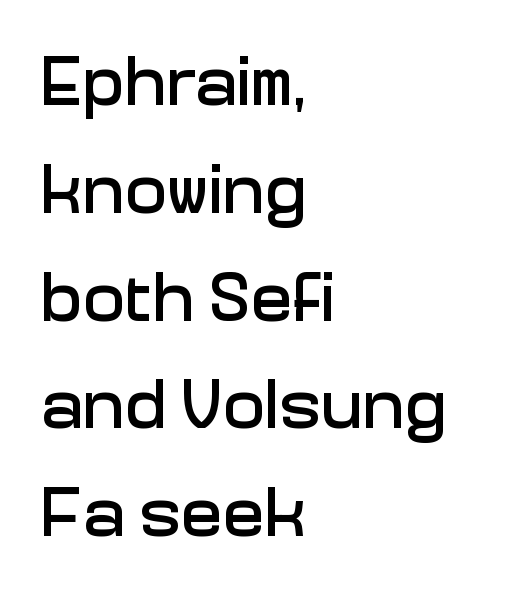
The image shows 70 px sans-serif type, upright; set left-aligned, normal line spacing (1.54x), normal letter spacing, not underlined; low stroke contrast and a medium x-height.
